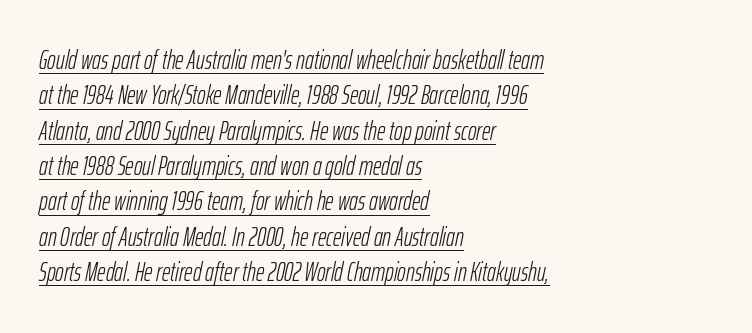
The image shows 26 px text type, italic (leaning right); set left-aligned, normal line spacing (1.36x), normal letter spacing, underlined.
